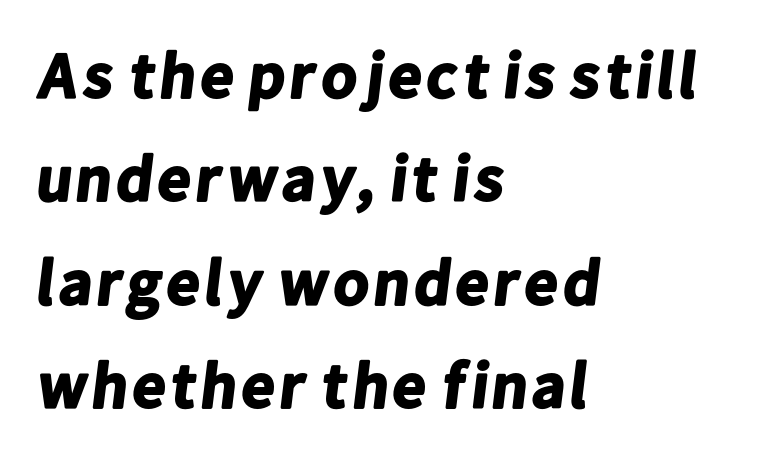
Q: Is the text bold? A: Yes.
Q: Is the typeface a serif or a sans-serif typeface? A: Sans-serif.
Q: Is the text underlined? A: No.
Q: How is the paragraph aligned? A: Left-aligned.
Q: Is the spacing between letters normal or unusually wide? A: Normal.
Q: Is the spacing between lines tight, normal or loose? A: Normal.
Q: Width (condensed, normal, or wide)? A: Normal.
Q: Stroke contrast? A: Low.
Q: x-height? A: Medium.
Q: Monospaced? A: No.
